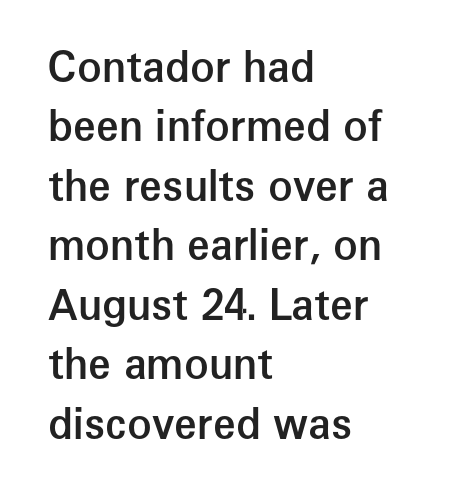
Compared with a centered layout, this one pins lines to the left instead. Examine the stroke ends and you'll find no serifs. The lines sit at an ordinary, default distance from one another. Characters remain perfectly vertical along every line.
